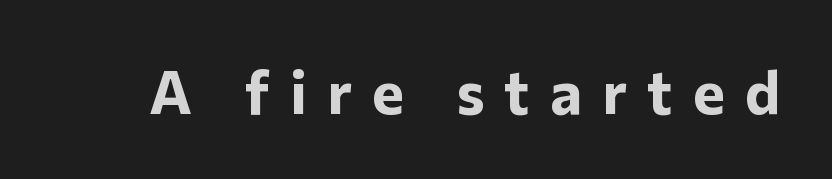
{"serif": "no", "italic": "no", "bold": "yes", "weight": "bold", "width": "normal", "stroke_contrast": "low", "x_height": "medium", "monospaced": "no", "underline": "no", "letter_spacing": "wide", "letter_spacing_em": 0.34, "glyph_px": 60}
